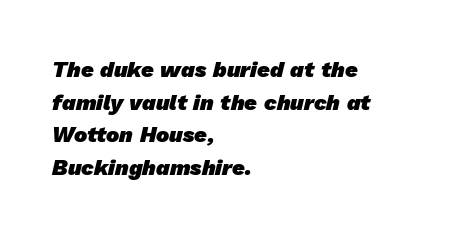
Q: Is the text bold? A: Yes.
Q: Is the text underlined? A: No.
Q: How is the paragraph aligned? A: Left-aligned.
Q: Is the spacing between letters normal or unusually wide? A: Normal.
Q: Is the spacing between lines tight, normal or loose? A: Normal.
